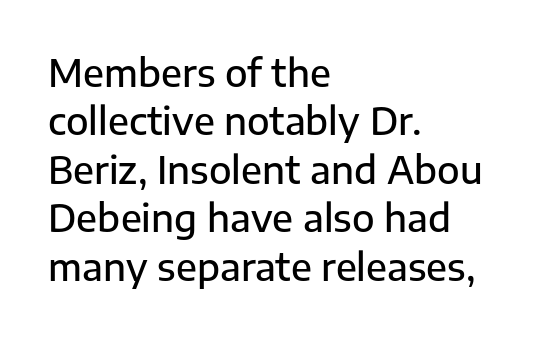
Q: Is the text bold? A: Semi-bold.
Q: Is the text italic (slanted)? A: No, it is upright.
Q: Is the typeface a serif or a sans-serif typeface? A: Sans-serif.
Q: Is the text underlined? A: No.
Q: How is the paragraph aligned? A: Left-aligned.
Q: Is the spacing between letters normal or unusually wide? A: Normal.
Q: Is the spacing between lines tight, normal or loose? A: Normal.
Q: Width (condensed, normal, or wide)? A: Normal.
Q: Stroke contrast? A: Low.
Q: x-height? A: Medium.
Q: Monospaced? A: No.
